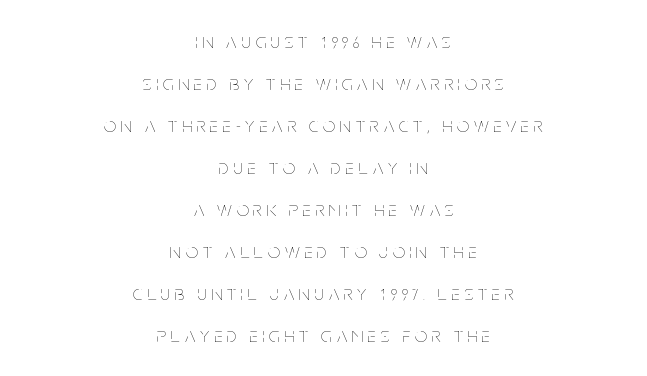
The image shows 21 px text type, upright; set centered, loose line spacing (2.0x), unusually wide letter spacing (+0.23 em), not underlined.
